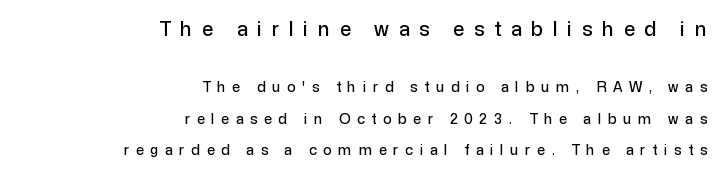
The image shows 20 px text type, upright; set right-aligned, loose line spacing (2.28x), unusually wide letter spacing (+0.48 em), not underlined; the first (top) block is 1.43x larger.
